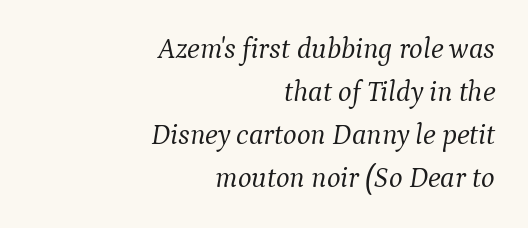
Q: Is the text bold? A: No.
Q: Is the text italic (slanted)? A: Yes, it leans right by about 9 degrees.
Q: Is the typeface a serif or a sans-serif typeface? A: Serif.
Q: Is the text underlined? A: No.
Q: How is the paragraph aligned? A: Right-aligned.
Q: Is the spacing between letters normal or unusually wide? A: Normal.
Q: Is the spacing between lines tight, normal or loose? A: Normal.
Q: Width (condensed, normal, or wide)? A: Normal.
Q: Stroke contrast? A: Medium.
Q: x-height? A: Medium.
Q: Monospaced? A: No.
